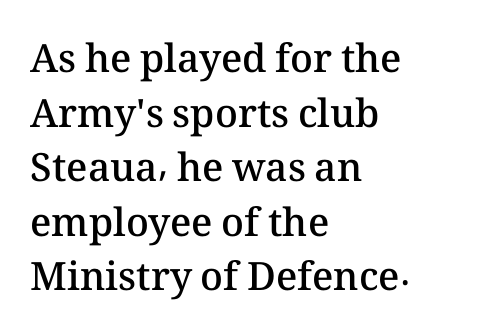
Q: Is the text bold? A: Semi-bold.
Q: Is the text italic (slanted)? A: No, it is upright.
Q: Is the text underlined? A: No.
Q: How is the paragraph aligned? A: Left-aligned.
Q: Is the spacing between letters normal or unusually wide? A: Normal.
Q: Is the spacing between lines tight, normal or loose? A: Normal.
Q: Width (condensed, normal, or wide)? A: Normal.
Q: Stroke contrast? A: Medium.
Q: x-height? A: Medium.
Q: Monospaced? A: No.
